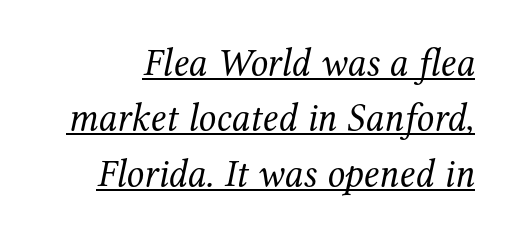
Nobody touched the tracking dial on this one. Interline gaps are of average width in this sample. Little horizontal feet cap the strokes, marking this as serif type. Glance below the letters and you will spot a drawn line. The text carries the slant typical of an italic or oblique font.
